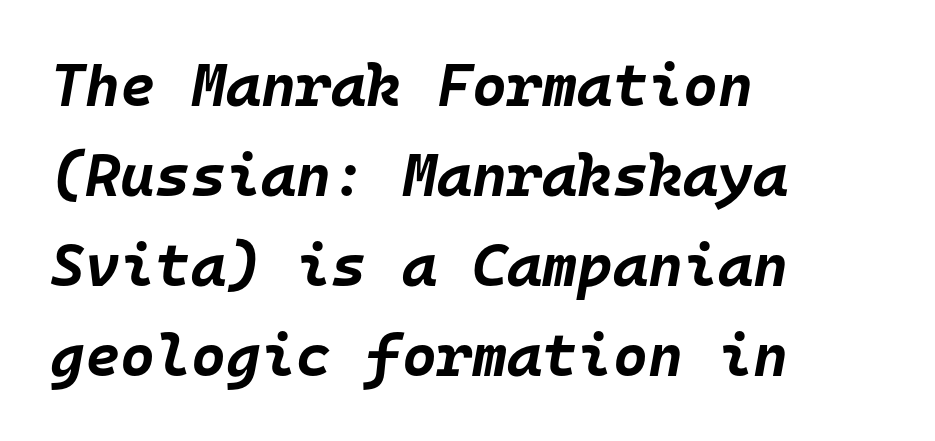
Every character sits at an angle, as italics do. The foot of each line stays bare and open. Short note: letters normally spaced. The compositor pushed each line to the left boundary.
